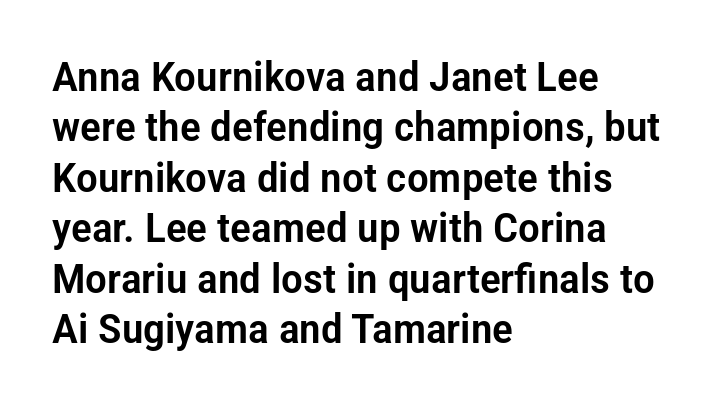
The passage shown is not underscored anywhere. The rendering uses natural spacing where letterforms have individual widths. A sans-serif font was chosen for this passage. Look at the tracking — it's just the regular setting, nothing added.
